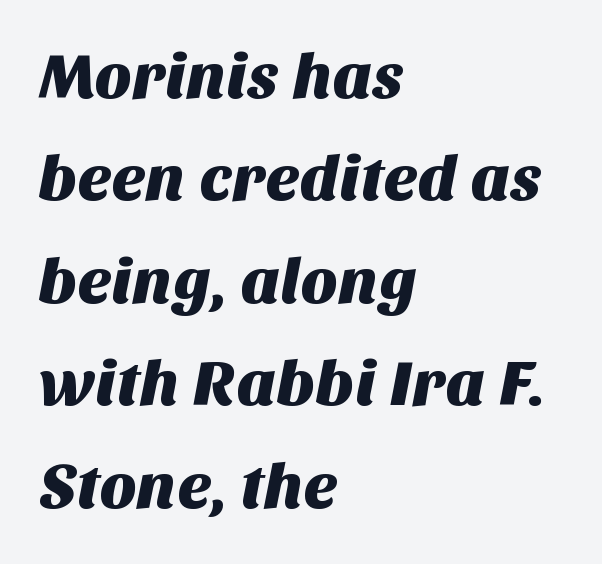
You could not count columns in this text — the font is proportionally spaced. The typeface chosen for these lines omits serifs. Students, note that the glyphs here touch the page at normal intervals. Honestly, there is no underline to notice here at all. Notice how descenders clear the ascenders below comfortably — that's standard leading. This sample is left-justified, so line endings fall wherever the words run out.
